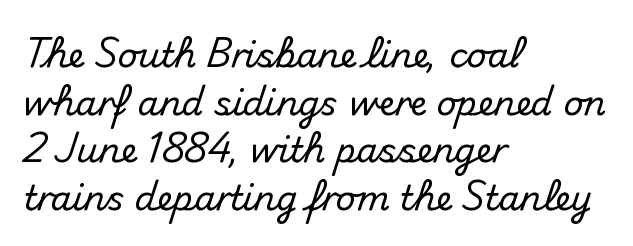
The tracking reads as untouched default to a designer's eye. Reading down the block, your eye returns to a fixed left position each line. Spacing verdict: proportional, widths tailored to each character.
